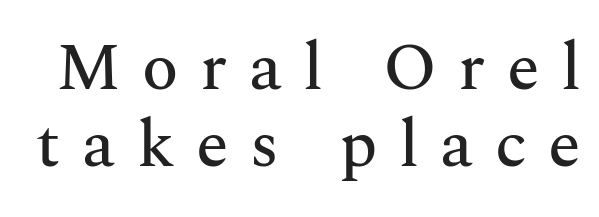
{"serif": "yes", "italic": "no", "width": "normal", "stroke_contrast": "medium", "x_height": "medium", "monospaced": "no", "underline": "no", "line_spacing": "tight", "line_spacing_ratio": 1.15, "letter_spacing": "wide", "letter_spacing_em": 0.32, "glyph_px": 67}
